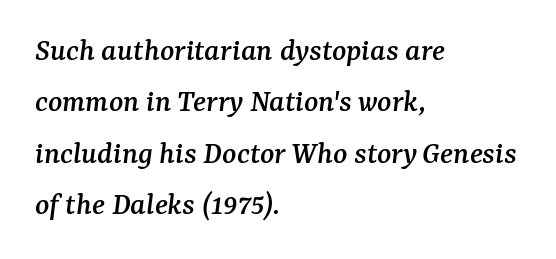
Q: Is the text italic (slanted)? A: Yes, it leans right by about 7 degrees.
Q: Is the typeface a serif or a sans-serif typeface? A: Serif.
Q: Is the text underlined? A: No.
Q: How is the paragraph aligned? A: Left-aligned.
Q: Is the spacing between letters normal or unusually wide? A: Normal.
Q: Is the spacing between lines tight, normal or loose? A: Normal.
Q: Width (condensed, normal, or wide)? A: Normal.
Q: Stroke contrast? A: Medium.
Q: x-height? A: Medium.
Q: Monospaced? A: No.
